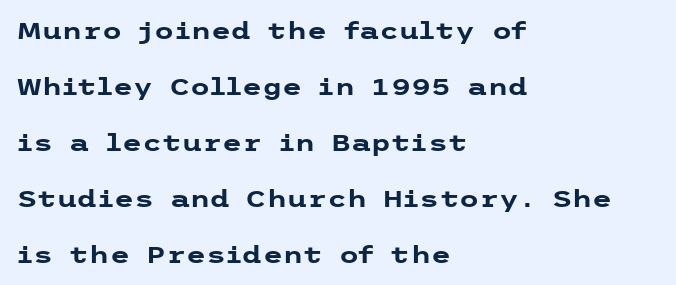
The image shows 23 px bold type, upright; set left-aligned, loose line spacing (2.43x), normal letter spacing, not underlined.
